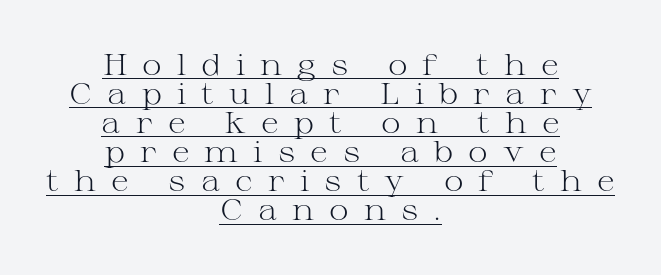
The image shows 30 px light, wide serif type, upright; set centered, tight line spacing (0.97x), unusually wide letter spacing (+0.5 em), underlined; medium stroke contrast and a medium x-height.
